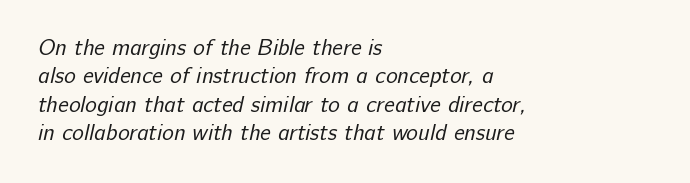
{"bold": "no", "underline": "no", "align": "left", "line_spacing": "normal", "line_spacing_ratio": 1.29, "letter_spacing": "normal", "letter_spacing_em": 0.0, "glyph_px": 22}
